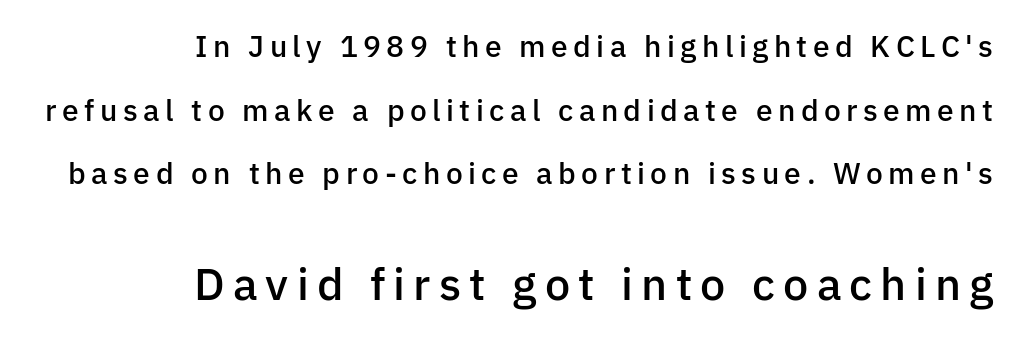
Horizontal bands of white between lines are thick stripes. The words here are not underlined. Nope, no serifs anywhere on these letters. Character size in the trailing block exceeds that of the leading block.
